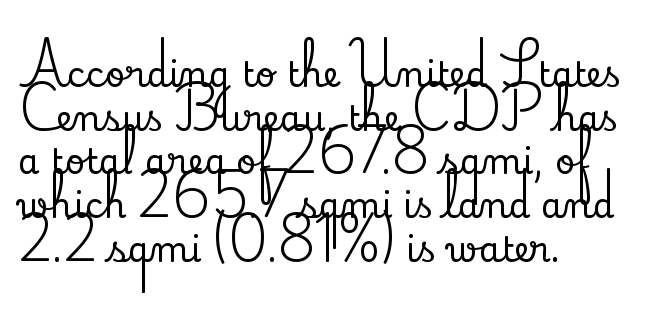
No extra tracking has been applied to these lines. Clear beneath every line of the passage. A classic flush-left, rag-right setting is used for this passage. Think of a printed novel: that variable character pitch is what you see here. The font family rendered here belongs to the serif group.
